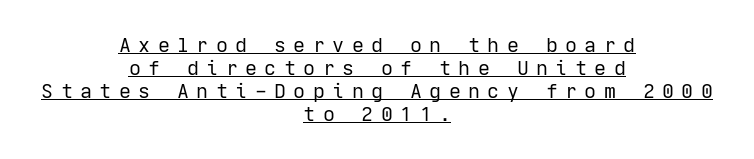
{"italic": "no", "bold": "no", "underline": "yes", "align": "center", "line_spacing": "tight", "line_spacing_ratio": 1.15, "letter_spacing": "wide", "letter_spacing_em": 0.37, "glyph_px": 20}
